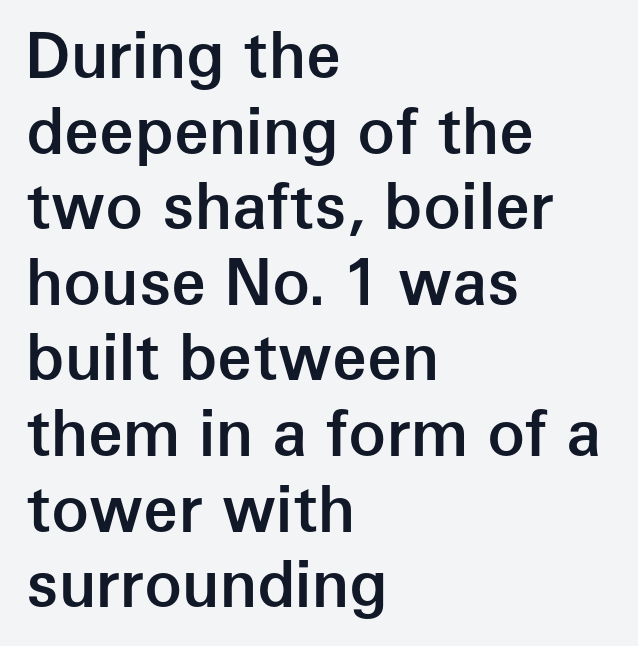
Q: Is the text bold? A: Semi-bold.
Q: Is the text italic (slanted)? A: No, it is upright.
Q: Is the typeface a serif or a sans-serif typeface? A: Sans-serif.
Q: Is the text underlined? A: No.
Q: How is the paragraph aligned? A: Left-aligned.
Q: Is the spacing between letters normal or unusually wide? A: Normal.
Q: Width (condensed, normal, or wide)? A: Normal.
Q: Stroke contrast? A: Low.
Q: x-height? A: Medium.
Q: Monospaced? A: No.
